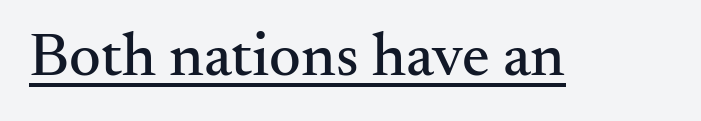
The image shows 62 px serif type, upright; set normal letter spacing, underlined; medium stroke contrast and a small x-height.
